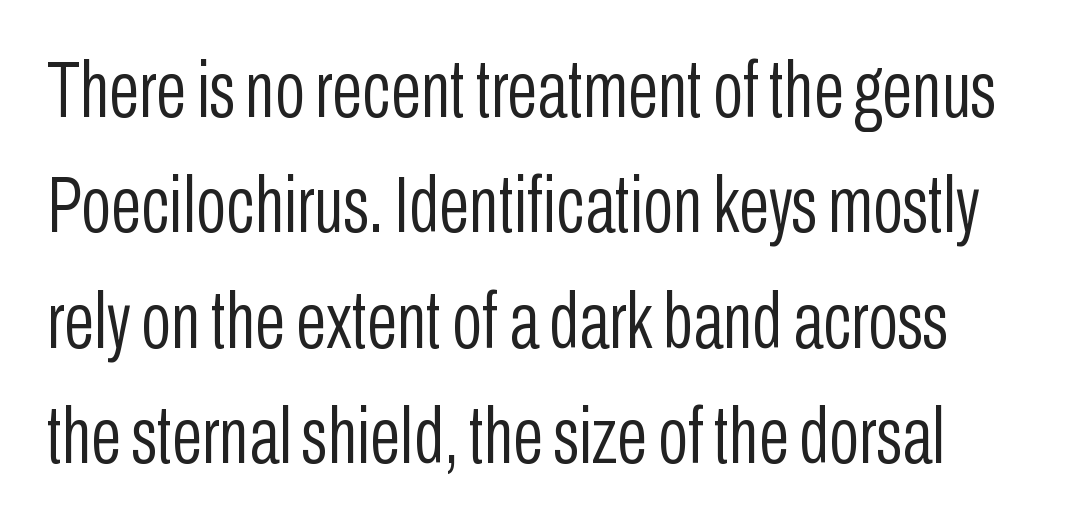
The image shows 79 px light, condensed sans-serif type, upright; set normal line spacing (1.46x), normal letter spacing, not underlined; low stroke contrast and a medium x-height.
